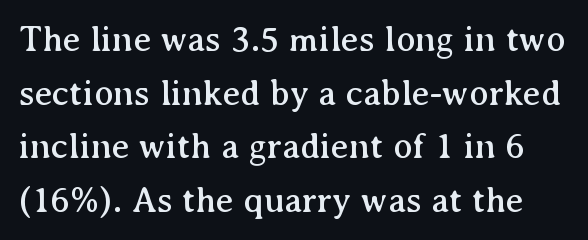
The image shows 36 px serif type, upright; set normal line spacing (1.49x), normal letter spacing, not underlined; medium stroke contrast and a medium x-height.
